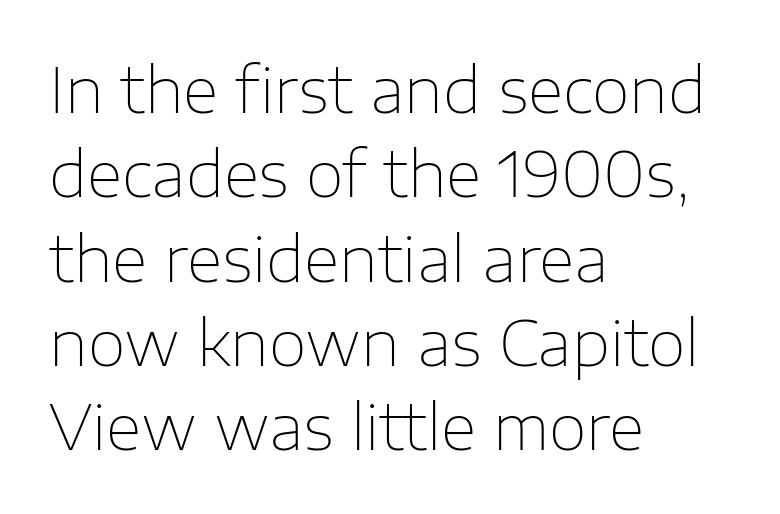
Students, observe: this is what conventionally led text looks like. Posture: upright roman. Quick note: underline off. The paragraph has a hard left edge and a soft right edge.
